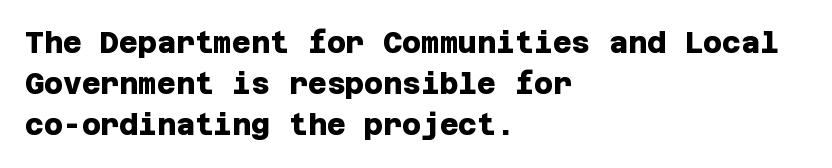
{"serif": "no", "bold": "yes", "weight": "heavy", "width": "normal", "stroke_contrast": "low", "x_height": "large", "underline": "no", "align": "left", "line_spacing": "normal", "line_spacing_ratio": 1.42, "letter_spacing": "normal", "letter_spacing_em": 0.0, "glyph_px": 29}
